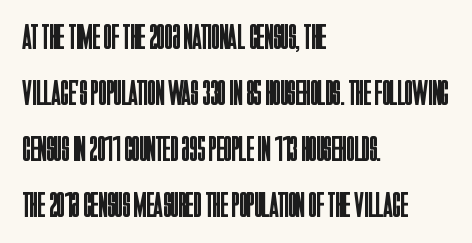
The image shows 36 px regular-weight, condensed sans-serif type, upright; set left-aligned, normal line spacing (1.56x), normal letter spacing, not underlined; low stroke contrast and a large x-height.
